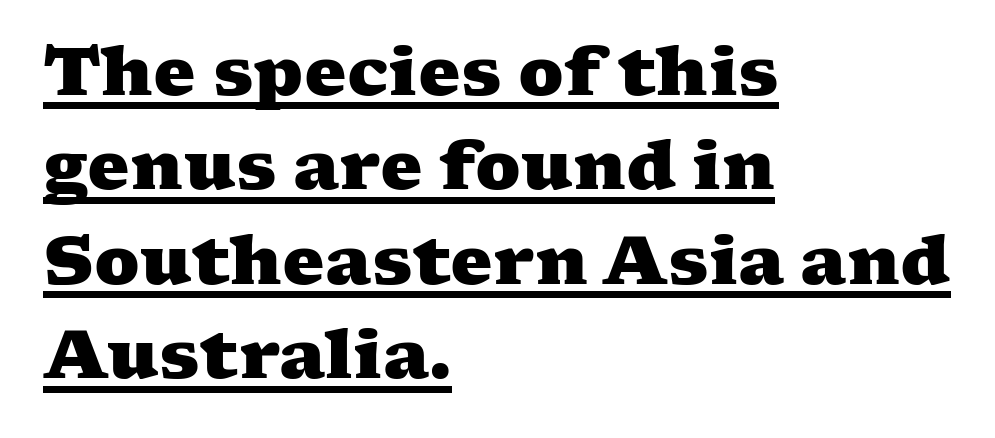
The image shows 67 px heavy, wide serif type; set left-aligned, normal line spacing (1.41x), normal letter spacing, underlined; medium stroke contrast and a medium x-height.
